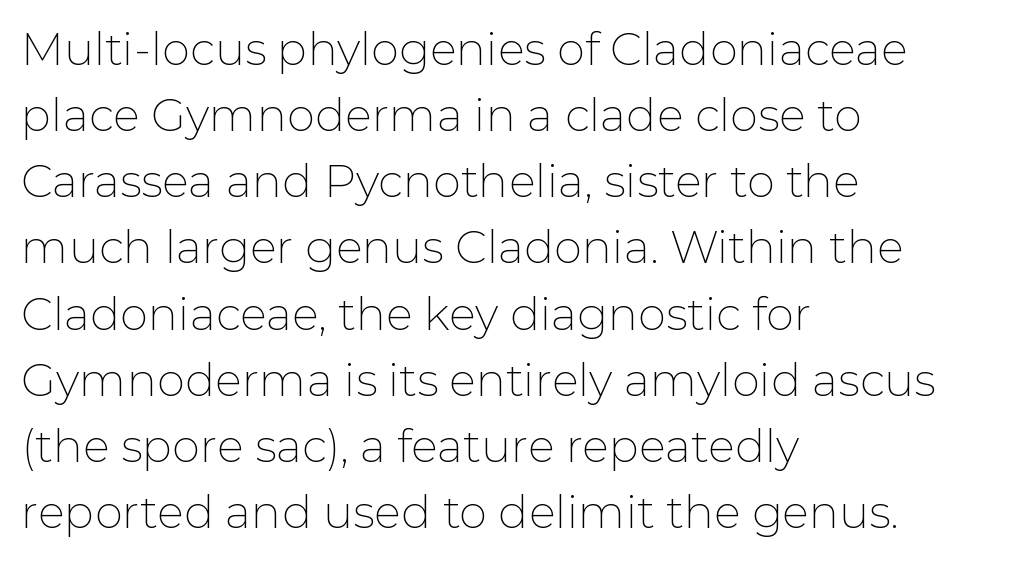
The image shows 45 px thin sans-serif type, upright; set left-aligned, normal line spacing (1.47x), normal letter spacing, not underlined; low stroke contrast and a medium x-height.
